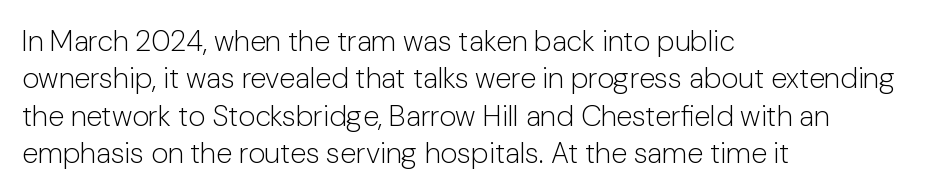
Q: Is the text bold? A: No.
Q: Is the text italic (slanted)? A: No, it is upright.
Q: Is the typeface a serif or a sans-serif typeface? A: Sans-serif.
Q: Is the text underlined? A: No.
Q: How is the paragraph aligned? A: Left-aligned.
Q: Is the spacing between letters normal or unusually wide? A: Normal.
Q: Is the spacing between lines tight, normal or loose? A: Normal.
Q: Width (condensed, normal, or wide)? A: Normal.
Q: Stroke contrast? A: Low.
Q: x-height? A: Medium.
Q: Monospaced? A: No.
